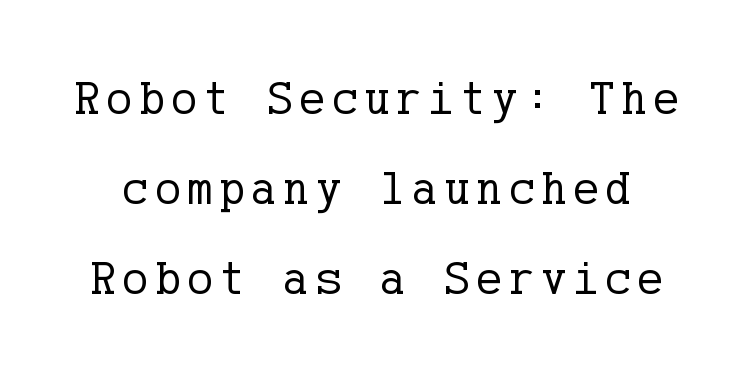
Q: Is the text bold? A: No.
Q: Is the text italic (slanted)? A: No, it is upright.
Q: Is the typeface a serif or a sans-serif typeface? A: Serif.
Q: Is the text underlined? A: No.
Q: Width (condensed, normal, or wide)? A: Normal.
Q: Stroke contrast? A: Low.
Q: x-height? A: Medium.
